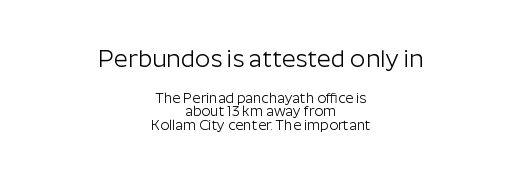
{"italic": "no", "bold": "no", "underline": "no", "align": "center", "line_spacing": "tight", "line_spacing_ratio": 0.98, "letter_spacing": "normal", "letter_spacing_em": 0.0, "larger_block": "first", "size_ratio": 1.71, "glyph_px": 24}
